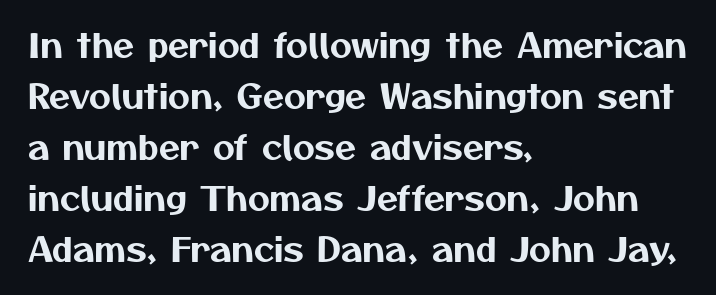
{"serif": "no", "width": "normal", "stroke_contrast": "medium", "x_height": "medium", "monospaced": "no", "underline": "no", "align": "left", "line_spacing": "normal", "line_spacing_ratio": 1.5, "letter_spacing": "normal", "letter_spacing_em": 0.0, "glyph_px": 34}
